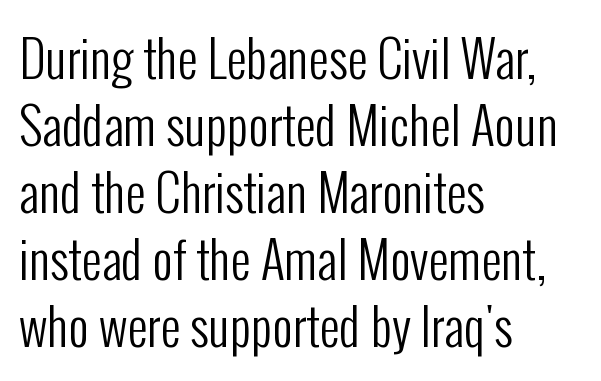
The image shows 50 px regular-weight, condensed sans-serif type, upright; set left-aligned, normal line spacing (1.34x), normal letter spacing, not underlined; low stroke contrast and a medium x-height.
